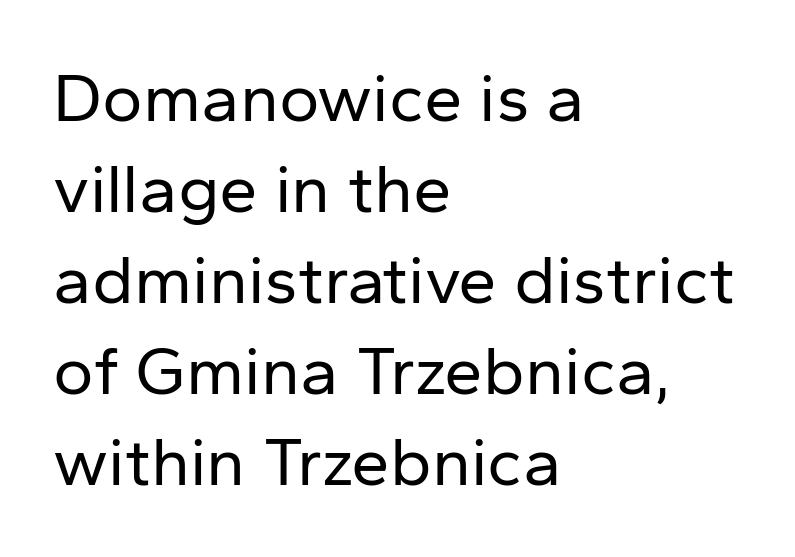
Q: Is the text bold? A: No.
Q: Is the text italic (slanted)? A: No, it is upright.
Q: Is the typeface a serif or a sans-serif typeface? A: Sans-serif.
Q: Is the text underlined? A: No.
Q: How is the paragraph aligned? A: Left-aligned.
Q: Is the spacing between letters normal or unusually wide? A: Normal.
Q: Is the spacing between lines tight, normal or loose? A: Normal.
Q: Width (condensed, normal, or wide)? A: Normal.
Q: Stroke contrast? A: Low.
Q: x-height? A: Medium.
Q: Monospaced? A: No.
